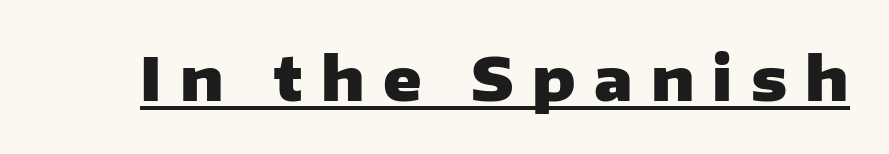
{"serif": "no", "italic": "no", "bold": "yes", "weight": "heavy", "width": "wide", "stroke_contrast": "low", "x_height": "medium", "monospaced": "no", "underline": "yes", "letter_spacing": "wide", "letter_spacing_em": 0.31, "glyph_px": 59}
